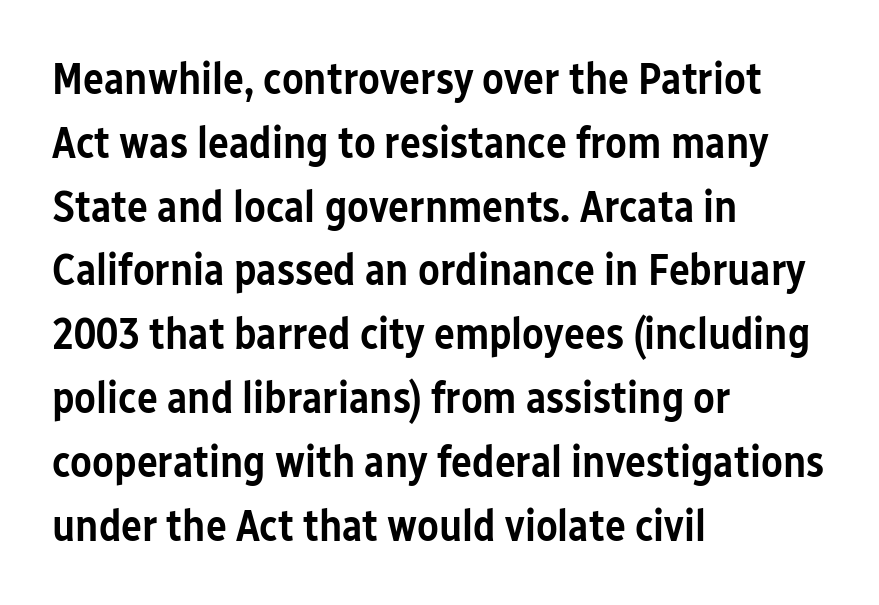
Q: Is the text bold? A: Semi-bold.
Q: Is the text italic (slanted)? A: No, it is upright.
Q: Is the typeface a serif or a sans-serif typeface? A: Sans-serif.
Q: Is the text underlined? A: No.
Q: How is the paragraph aligned? A: Left-aligned.
Q: Is the spacing between letters normal or unusually wide? A: Normal.
Q: Is the spacing between lines tight, normal or loose? A: Normal.
Q: Width (condensed, normal, or wide)? A: Condensed.
Q: Stroke contrast? A: Low.
Q: x-height? A: Medium.
Q: Monospaced? A: No.
